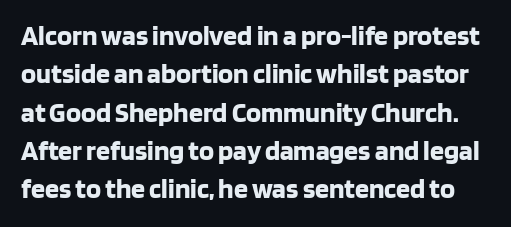
{"serif": "no", "italic": "no", "bold": "yes", "weight": "bold", "width": "normal", "stroke_contrast": "low", "x_height": "large", "monospaced": "no", "underline": "no", "line_spacing": "normal", "line_spacing_ratio": 1.37, "letter_spacing": "normal", "letter_spacing_em": 0.0, "glyph_px": 28}
